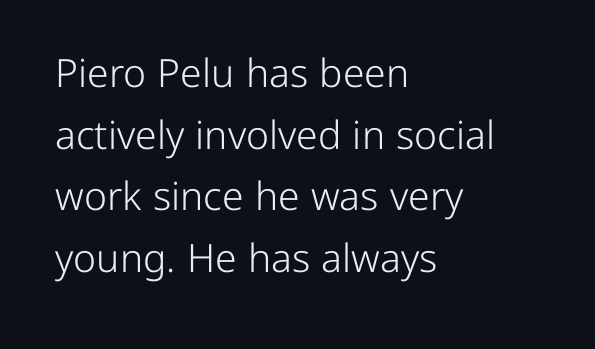
The image shows 39 px light sans-serif type, upright; set left-aligned, normal line spacing (1.58x), normal letter spacing, not underlined; low stroke contrast and a medium x-height.
